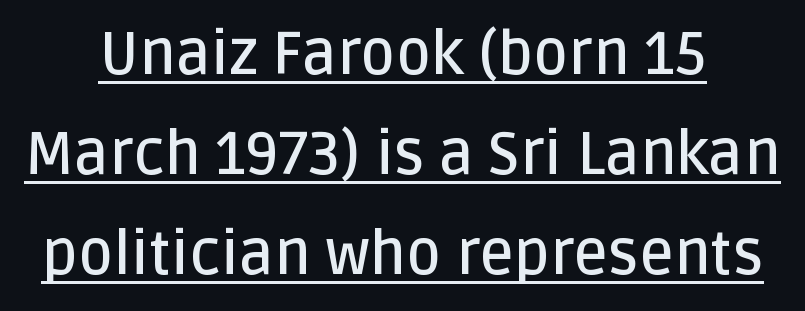
Words appear dense and cohesive because spacing is normal. Rendered with straight, roman letterforms. The passage shown is semibold, sitting just below true bold. Spacing verdict: proportional, widths tailored to each character. The compositor balanced each line on the midline. Is this a sans? Yes — the strokes have no serifs.
